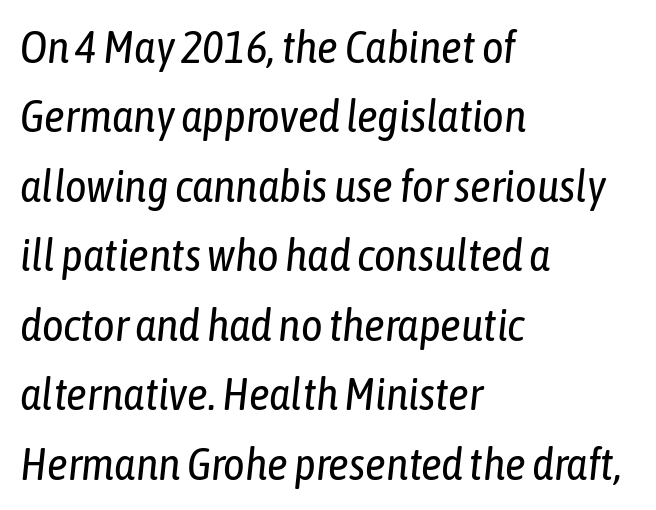
Looks like regular typesetting: each glyph gets only the width it needs. The tracking reads as untouched default to a designer's eye. Notice how the passage keeps a crisp vertical edge on the left only. Letters have the restrained weight of plain body copy at most.
